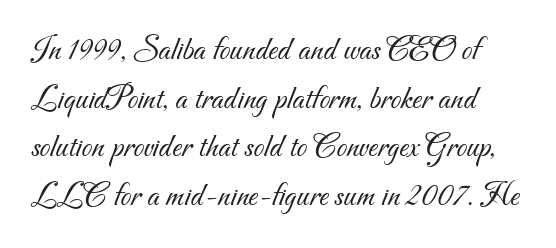
{"serif": "no", "bold": "no", "weight": "light", "width": "normal", "stroke_contrast": "medium", "x_height": "small", "monospaced": "no", "underline": "no", "line_spacing": "normal", "line_spacing_ratio": 1.43, "letter_spacing": "normal", "letter_spacing_em": 0.0, "glyph_px": 34}
